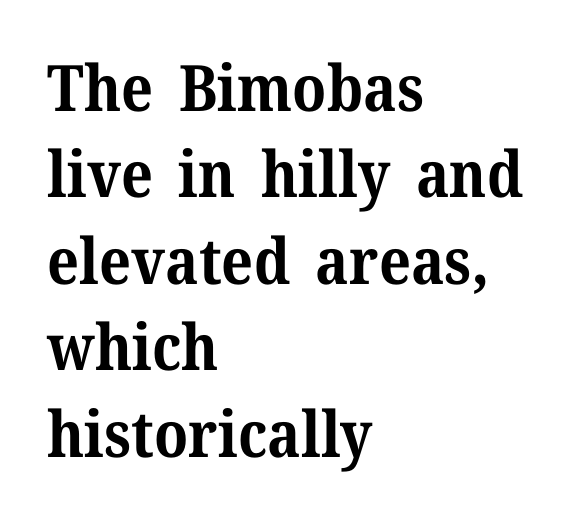
Q: Is the text bold? A: Yes.
Q: Is the text italic (slanted)? A: No, it is upright.
Q: Is the typeface a serif or a sans-serif typeface? A: Serif.
Q: Is the text underlined? A: No.
Q: How is the paragraph aligned? A: Left-aligned.
Q: Is the spacing between letters normal or unusually wide? A: Normal.
Q: Is the spacing between lines tight, normal or loose? A: Normal.
Q: Width (condensed, normal, or wide)? A: Normal.
Q: Stroke contrast? A: Medium.
Q: x-height? A: Medium.
Q: Monospaced? A: No.
